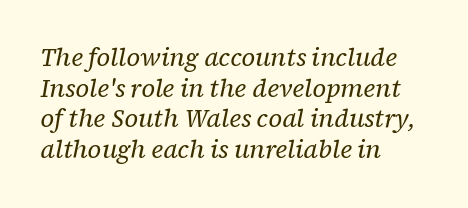
{"italic": "yes", "lean": "right", "slant_degrees": 12, "bold": "no", "underline": "no", "align": "left", "line_spacing_ratio": 1.23, "letter_spacing": "normal", "letter_spacing_em": 0.0, "glyph_px": 25}
